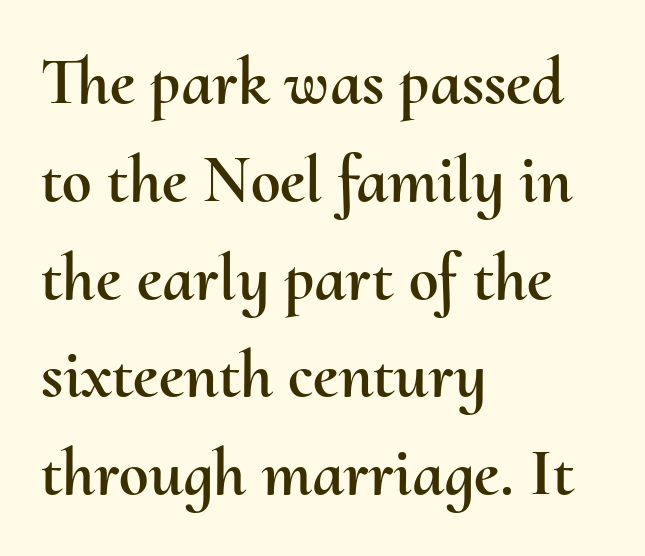
{"italic": "no", "width": "normal", "stroke_contrast": "medium", "x_height": "small", "monospaced": "no", "underline": "no", "align": "left", "line_spacing": "normal", "line_spacing_ratio": 1.46, "letter_spacing": "normal", "letter_spacing_em": 0.0, "glyph_px": 67}
